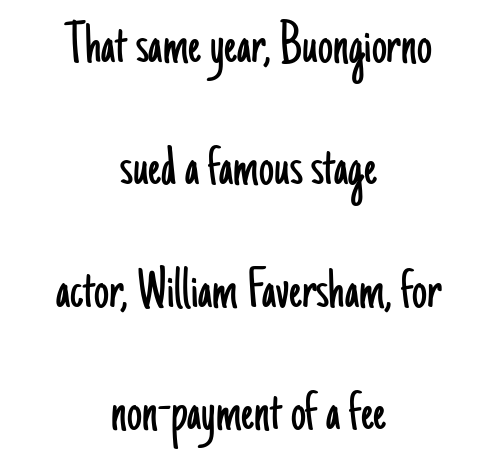
The image shows 60 px light, condensed sans-serif type, upright; set centered, loose line spacing (2.04x), normal letter spacing, not underlined; low stroke contrast and a small x-height.
